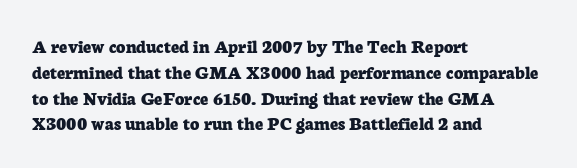
A typesetter would call this zero additional tracking. A classic flush-left, rag-right setting is used for this passage. The letters stand upright; this is a roman face. The glyphs are unaccompanied by any horizontal stroke below them. Line spacing here is normal.
